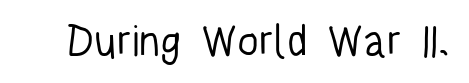
Q: Is the text bold? A: No.
Q: Is the text italic (slanted)? A: No, it is upright.
Q: Is the typeface a serif or a sans-serif typeface? A: Sans-serif.
Q: Is the text underlined? A: No.
Q: Is the spacing between letters normal or unusually wide? A: Normal.
Q: Width (condensed, normal, or wide)? A: Condensed.
Q: Stroke contrast? A: Low.
Q: x-height? A: Large.
Q: Monospaced? A: No.
